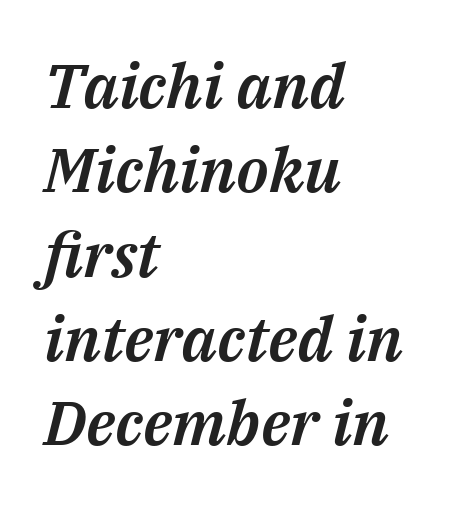
Vertically, the passage feels balanced, rows spaced as you'd expect. Leftover space on each line is placed entirely after the last word. Think of a printed novel: that variable character pitch is what you see here. Between one letter and the next there's only the usual sliver of space. Lines of text with bare space underneath. Designer's note — italics engaged.
